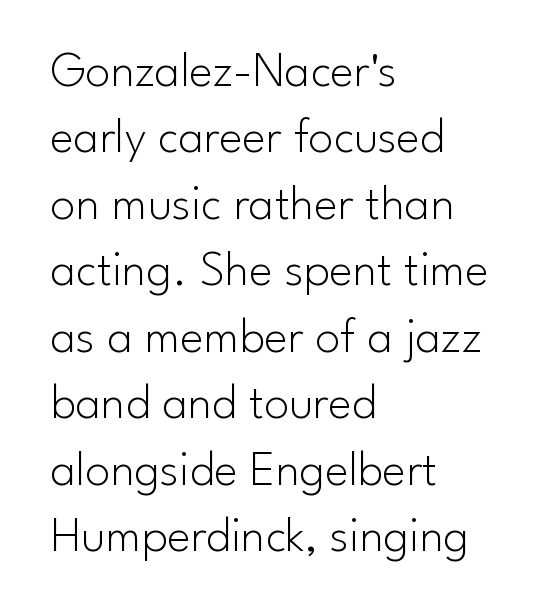
Q: Is the text bold? A: No.
Q: Is the text italic (slanted)? A: No, it is upright.
Q: Is the typeface a serif or a sans-serif typeface? A: Sans-serif.
Q: Is the text underlined? A: No.
Q: How is the paragraph aligned? A: Left-aligned.
Q: Is the spacing between letters normal or unusually wide? A: Normal.
Q: Is the spacing between lines tight, normal or loose? A: Normal.
Q: Width (condensed, normal, or wide)? A: Normal.
Q: Stroke contrast? A: Low.
Q: x-height? A: Small.
Q: Monospaced? A: No.
